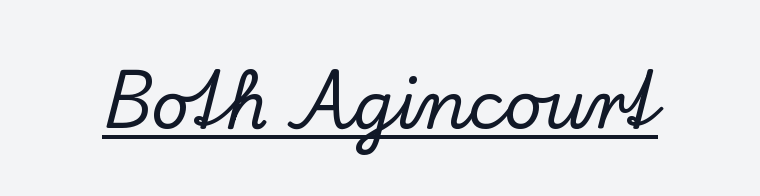
The image shows 66 px serif type; set normal letter spacing, underlined; low stroke contrast and a small x-height.
